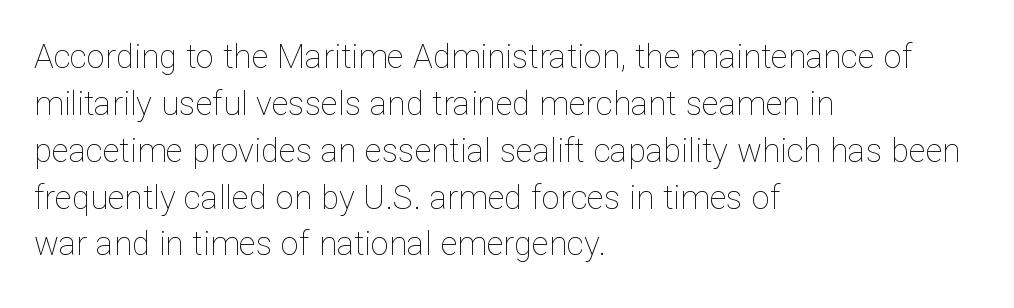
Q: Is the text bold? A: No.
Q: Is the text italic (slanted)? A: No, it is upright.
Q: Is the text underlined? A: No.
Q: How is the paragraph aligned? A: Left-aligned.
Q: Is the spacing between letters normal or unusually wide? A: Normal.
Q: Is the spacing between lines tight, normal or loose? A: Normal.
Q: Width (condensed, normal, or wide)? A: Normal.
Q: Stroke contrast? A: Low.
Q: x-height? A: Medium.
Q: Monospaced? A: No.
